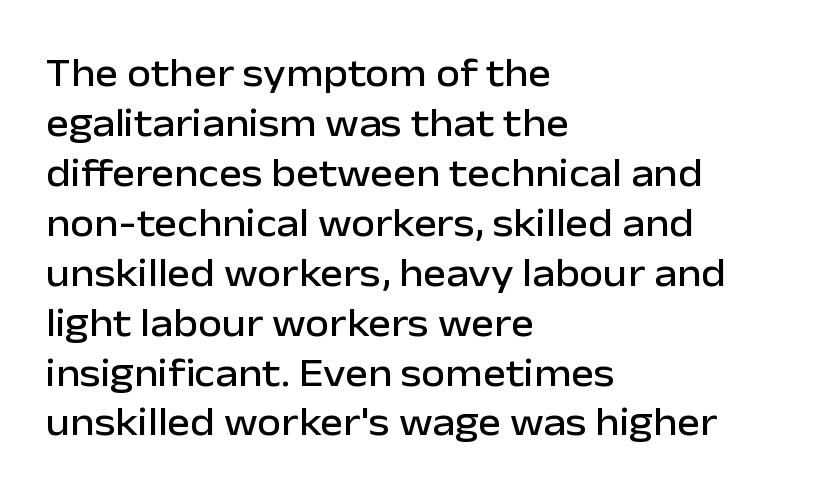
The image shows 39 px sans-serif type, upright; set left-aligned, normal line spacing (1.28x), normal letter spacing, not underlined; low stroke contrast and a medium x-height.
